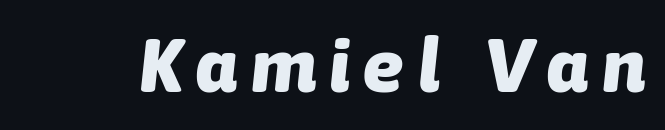
The image shows 76 px heavy type, italic (leaning right); set not underlined; low stroke contrast and a medium x-height.
